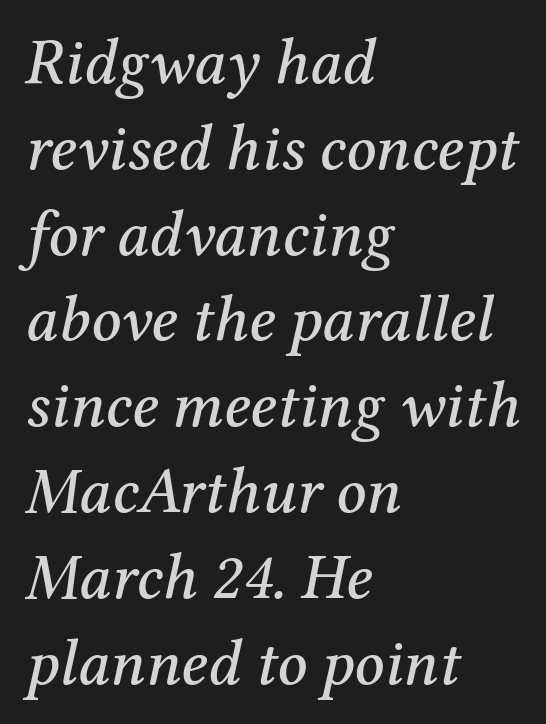
The lettering tilts uniformly, giving the passage an italic look. Letter spacing: default. Where is the straight margin? On the left. What's the leading like? Ordinary, nothing unusual.
